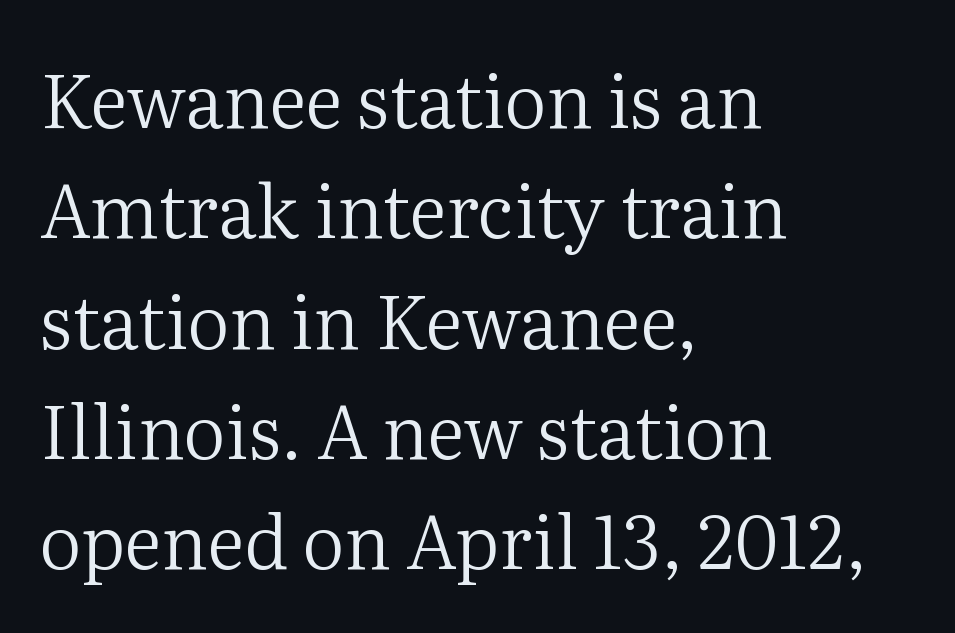
{"serif": "yes", "italic": "no", "bold": "no", "weight": "regular", "width": "normal", "stroke_contrast": "medium", "x_height": "medium", "monospaced": "no", "underline": "no", "align": "left", "line_spacing": "normal", "line_spacing_ratio": 1.49, "letter_spacing": "normal", "letter_spacing_em": 0.0, "glyph_px": 74}
